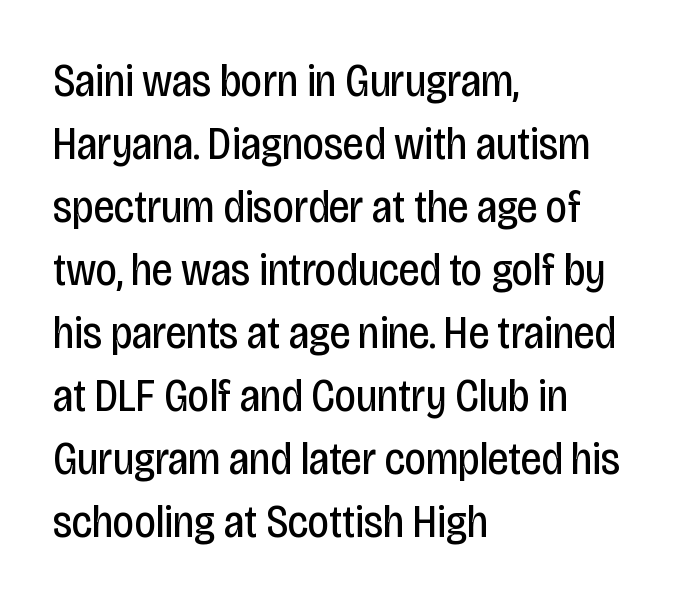
A typesetter would label this face a sans. Glance below the letters and you will spot only blank space. The letterforms sit at book weight or below. The leading is moderate, giving the passage an even texture. In terms of letterspacing, this is plain default setting.
